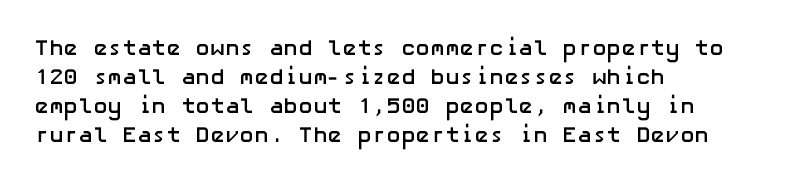
Q: Is the text bold? A: Yes.
Q: Is the text italic (slanted)? A: No, it is upright.
Q: Is the text underlined? A: No.
Q: How is the paragraph aligned? A: Left-aligned.
Q: Is the spacing between letters normal or unusually wide? A: Normal.
Q: Is the spacing between lines tight, normal or loose? A: Normal.
